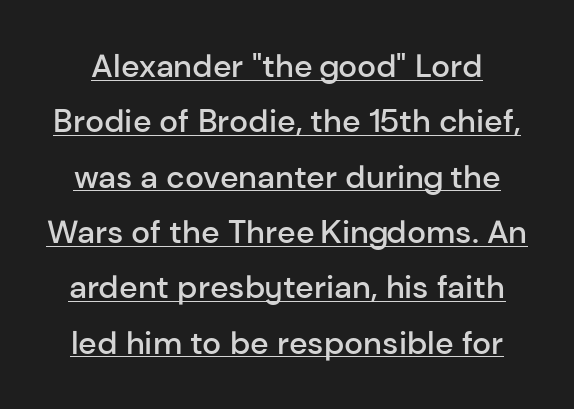
The string is rendered with underlining switched on. Spacing verdict: proportional, widths tailored to each character. Type style note: lacks serifs. How heavy is the stroke? Medium-heavy — a semibold, shy of bold. Italic: no, the glyphs are upright roman.
